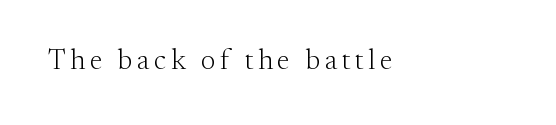
The image shows 28 px light serif type, upright; set left-aligned, not underlined; medium stroke contrast and a small x-height.
